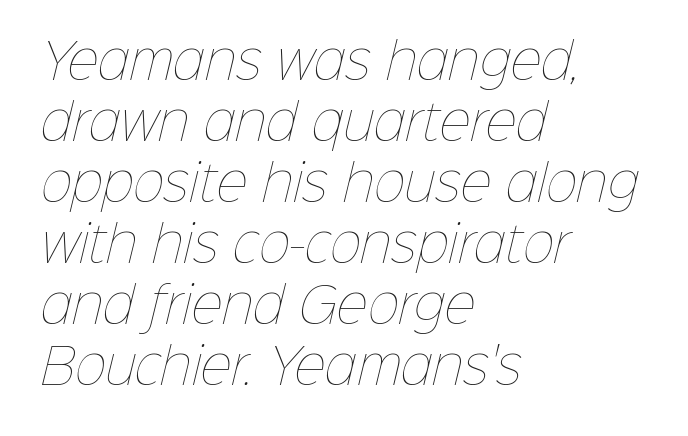
Nobody drew a line under any word here. The strokes are not fattened; the text isn't bold. Quick note: interline space is typical. The passage shown is typed in a proportional face where columns would drift.
